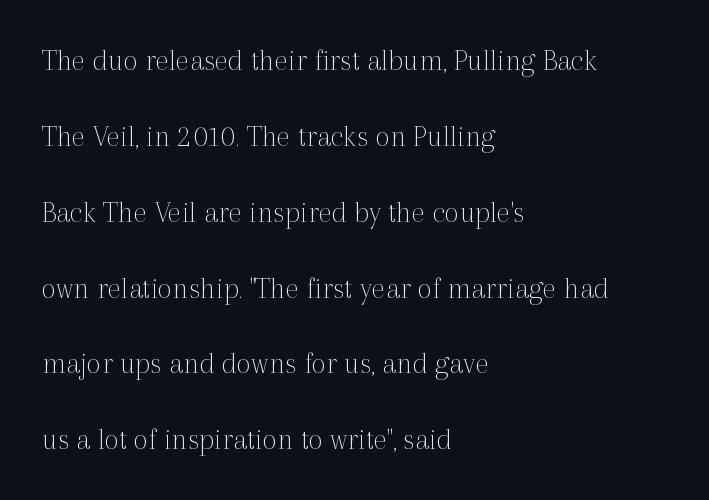
{"serif": "yes", "italic": "no", "bold": "no", "weight": "thin", "width": "normal", "x_height": "medium", "monospaced": "no", "underline": "no", "align": "left", "line_spacing": "loose", "line_spacing_ratio": 2.37, "letter_spacing": "normal", "letter_spacing_em": 0.0, "glyph_px": 32}
